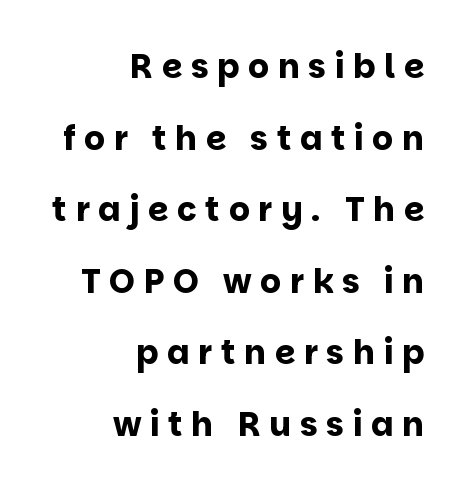
{"serif": "no", "italic": "no", "bold": "yes", "weight": "bold", "width": "normal", "stroke_contrast": "low", "x_height": "large", "monospaced": "no", "underline": "no", "align": "right", "line_spacing": "loose", "line_spacing_ratio": 2.17, "letter_spacing": "wide", "letter_spacing_em": 0.26, "glyph_px": 33}
